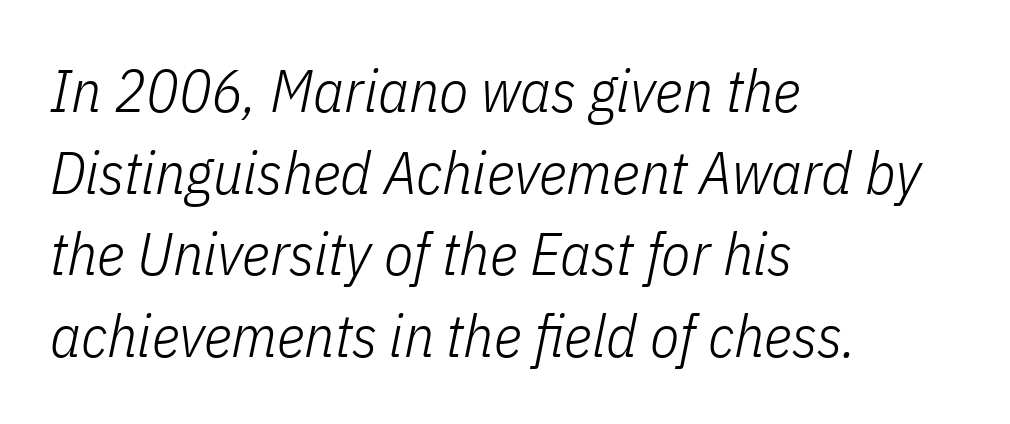
The text carries the slant typical of an italic or oblique font. Caption: standard tracking, unaltered. Nobody drew a line under any word here. Weight: in the light-to-regular range. Every row of glyphs begins at an identical x-position on the left.
